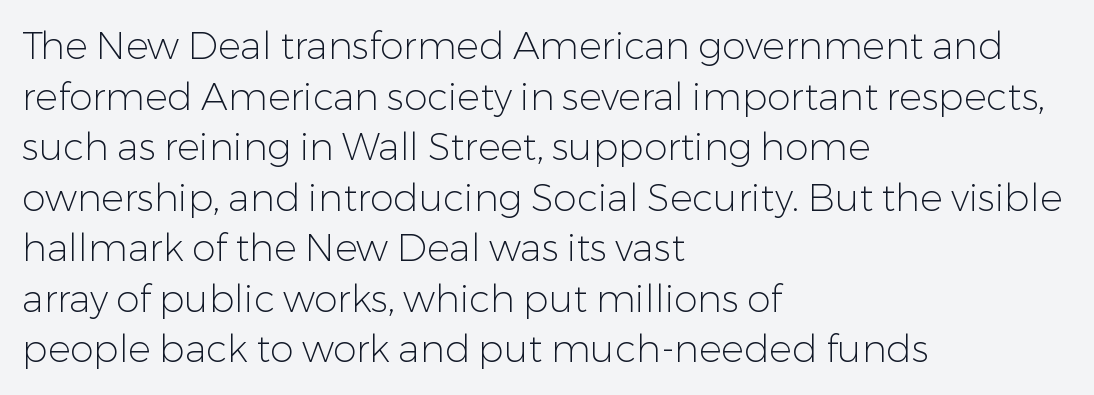
Posture: straight, roman, zero tilt. There is no visible air inserted between adjacent glyphs. One-word summary of the alignment: left. Successive baselines arrive at the customary interval. Look at the bottom of the vertical strokes: they stop flat, with no serifs. The words here are not underlined.
